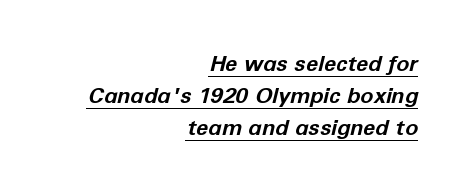
The image shows 22 px bold type, italic (leaning right); set right-aligned, normal line spacing (1.46x), normal letter spacing, underlined.
